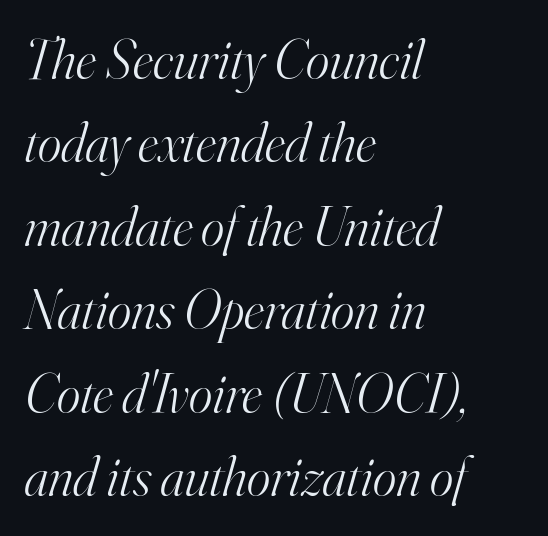
The zone under the glyphs is completely vacant. Stem width sits at or under what a default text font uses. A typesetter would call this zero additional tracking. Does the leading feel generous? No, just average.
